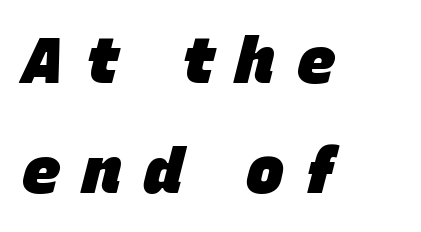
{"italic": "yes", "lean": "right", "slant_degrees": 15, "bold": "yes", "weight": "heavy", "width": "normal", "stroke_contrast": "low", "x_height": "large", "monospaced": "no", "underline": "no", "align": "left", "line_spacing_ratio": 1.72, "letter_spacing": "wide", "letter_spacing_em": 0.35, "glyph_px": 64}
